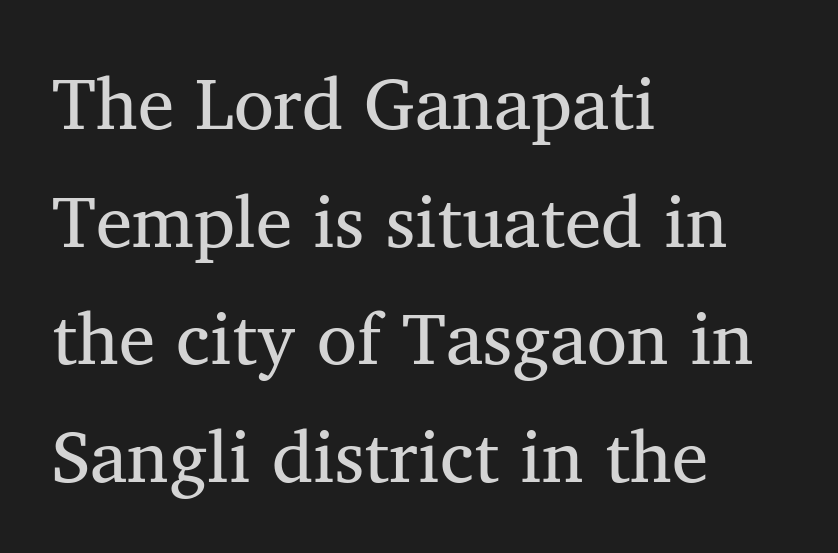
Q: Is the text italic (slanted)? A: No, it is upright.
Q: Is the typeface a serif or a sans-serif typeface? A: Serif.
Q: Is the text underlined? A: No.
Q: How is the paragraph aligned? A: Left-aligned.
Q: Is the spacing between letters normal or unusually wide? A: Normal.
Q: Is the spacing between lines tight, normal or loose? A: Normal.
Q: Width (condensed, normal, or wide)? A: Normal.
Q: Stroke contrast? A: Medium.
Q: x-height? A: Medium.
Q: Monospaced? A: No.
